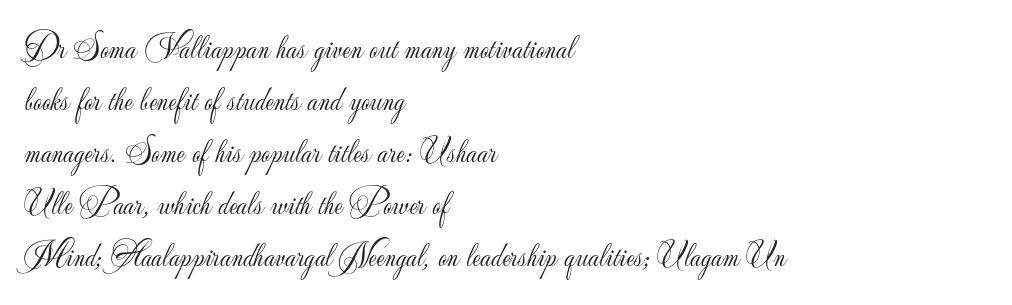
{"serif": "no", "bold": "no", "weight": "light", "width": "normal", "stroke_contrast": "low", "x_height": "small", "monospaced": "no", "underline": "no", "align": "left", "line_spacing": "normal", "line_spacing_ratio": 1.53, "letter_spacing": "normal", "letter_spacing_em": 0.0, "glyph_px": 34}
